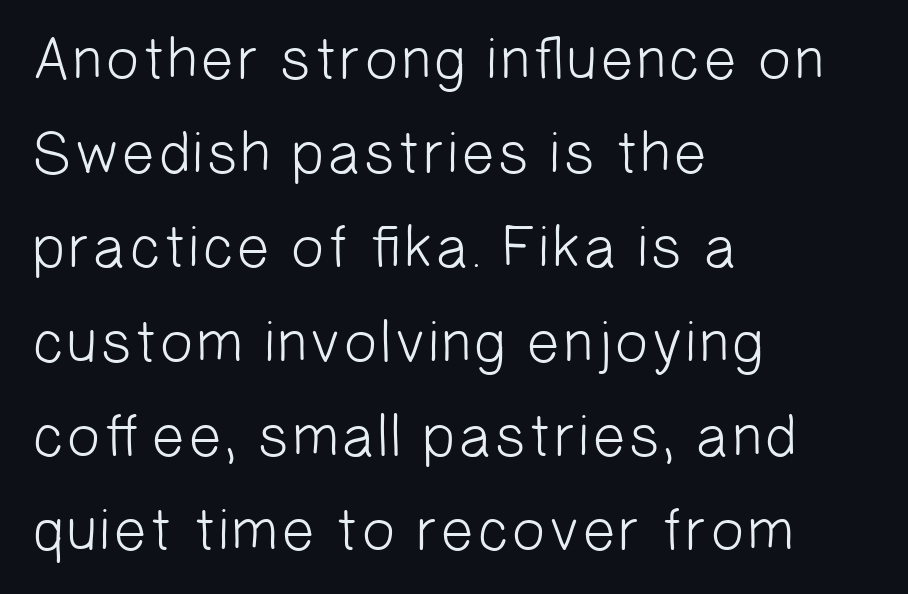
Tracking here is standard; glyphs follow each other at the usual distance. Note the varied advance widths — an 'i' is clearly narrower than an 'm'. Vertical spacing — default. Type without underlining.
